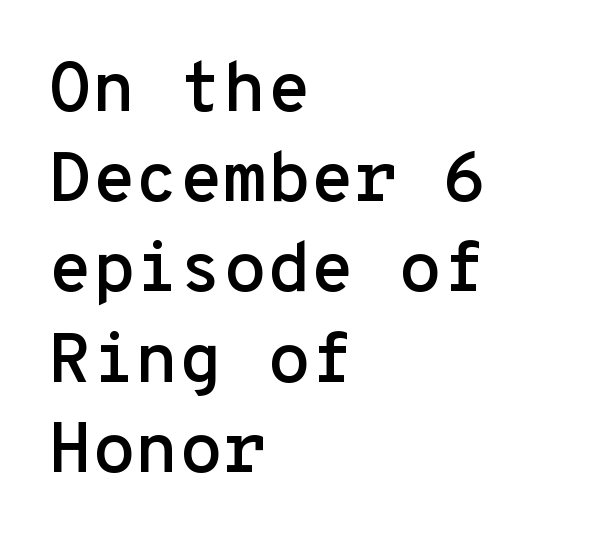
The image shows 71 px sans-serif type, upright, monospaced; set left-aligned, normal line spacing (1.27x), normal letter spacing, not underlined; low stroke contrast and a medium x-height.
